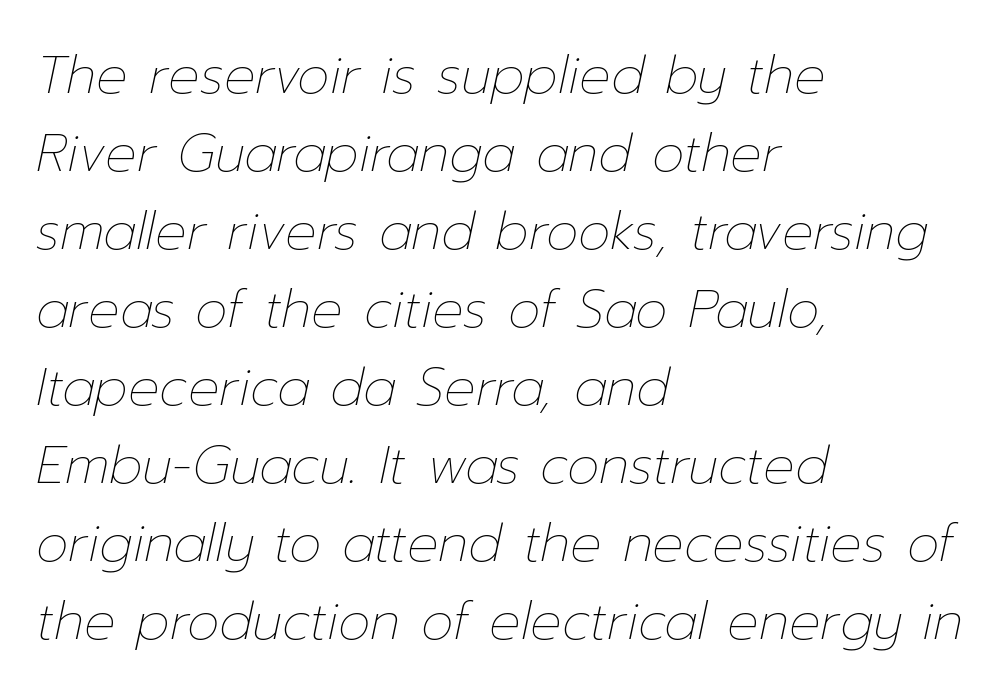
Q: Is the text bold? A: No.
Q: Is the text italic (slanted)? A: Yes, it leans right by about 12 degrees.
Q: Is the text underlined? A: No.
Q: How is the paragraph aligned? A: Left-aligned.
Q: Is the spacing between letters normal or unusually wide? A: Normal.
Q: Is the spacing between lines tight, normal or loose? A: Normal.
Q: Width (condensed, normal, or wide)? A: Normal.
Q: Stroke contrast? A: Low.
Q: x-height? A: Medium.
Q: Monospaced? A: No.
